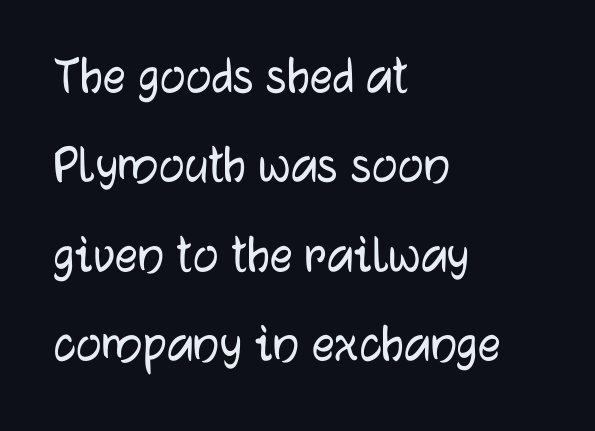
{"serif": "no", "italic": "no", "width": "normal", "stroke_contrast": "low", "x_height": "medium", "monospaced": "no", "underline": "no", "align": "left", "line_spacing": "normal", "line_spacing_ratio": 1.57, "letter_spacing": "normal", "letter_spacing_em": 0.0, "glyph_px": 57}
